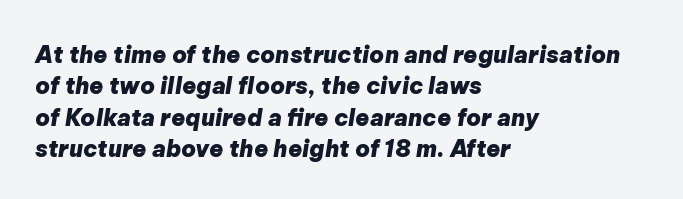
The image shows 23 px bold type, italic (leaning right); set left-aligned, normal line spacing (1.36x), normal letter spacing, not underlined.
